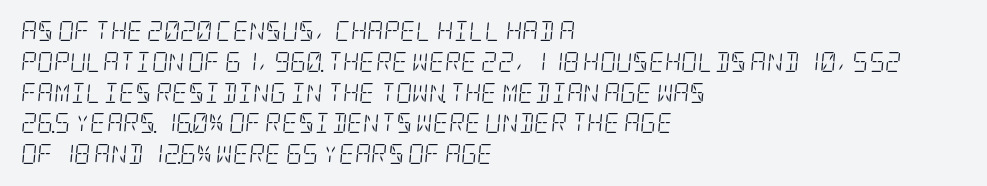
These lines keep a tight, regular rhythm from letter to letter. These lines stack with their left ends in a neat column. The area under the type is left untouched. These lines were composed using italics.
